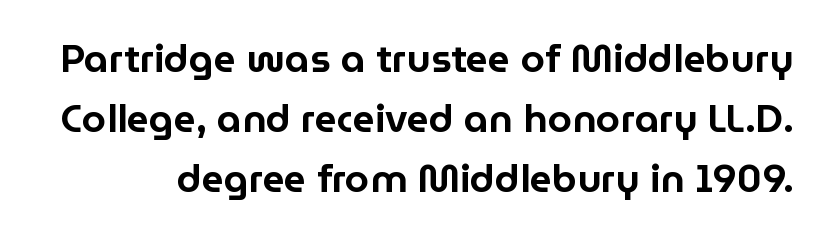
Q: Is the text italic (slanted)? A: No, it is upright.
Q: Is the typeface a serif or a sans-serif typeface? A: Sans-serif.
Q: Is the text underlined? A: No.
Q: Is the spacing between letters normal or unusually wide? A: Normal.
Q: Is the spacing between lines tight, normal or loose? A: Normal.
Q: Width (condensed, normal, or wide)? A: Normal.
Q: Stroke contrast? A: Low.
Q: x-height? A: Medium.
Q: Monospaced? A: No.
